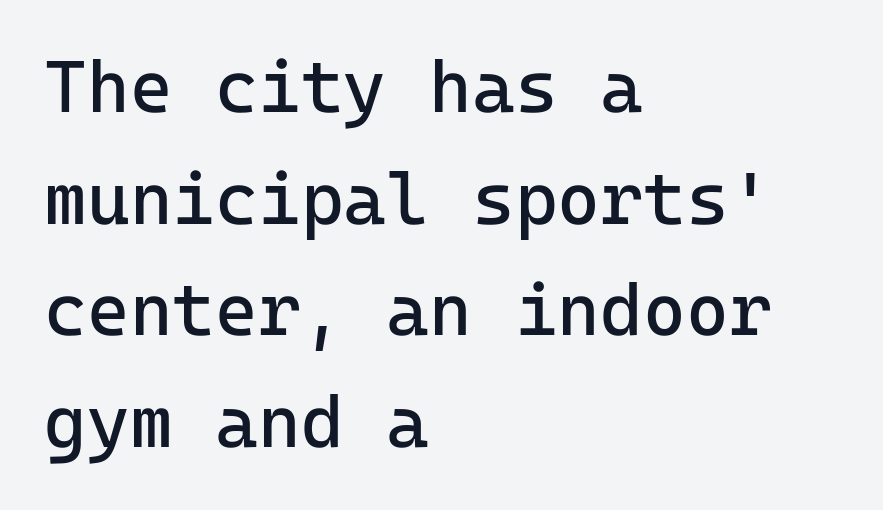
Q: Is the text bold? A: No.
Q: Is the text italic (slanted)? A: No, it is upright.
Q: Is the typeface a serif or a sans-serif typeface? A: Sans-serif.
Q: Is the text underlined? A: No.
Q: How is the paragraph aligned? A: Left-aligned.
Q: Is the spacing between letters normal or unusually wide? A: Normal.
Q: Is the spacing between lines tight, normal or loose? A: Normal.
Q: Width (condensed, normal, or wide)? A: Normal.
Q: Stroke contrast? A: Low.
Q: x-height? A: Medium.
